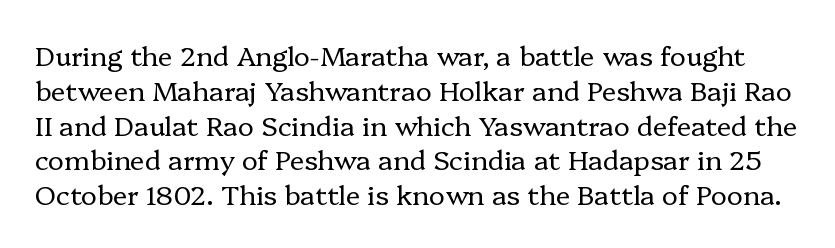
The image shows 27 px text type, upright; set normal line spacing (1.29x), normal letter spacing, not underlined.
